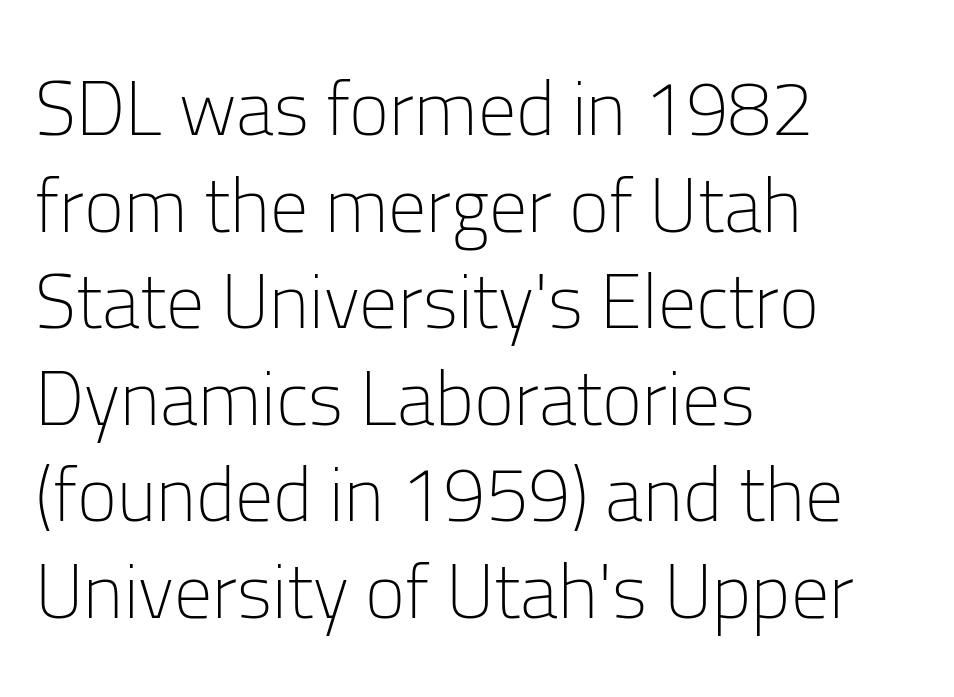
The image shows 76 px light sans-serif type, upright; set left-aligned, normal line spacing (1.27x), normal letter spacing, not underlined; low stroke contrast and a medium x-height.
